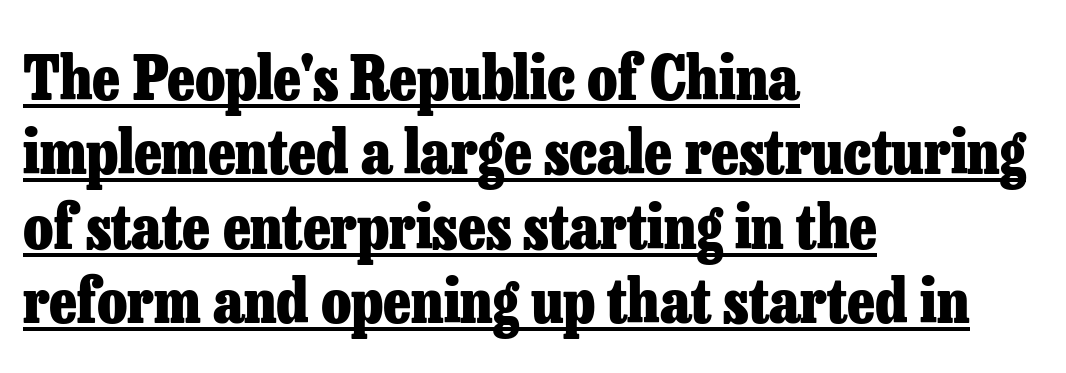
The image shows 61 px heavy serif type, upright; set left-aligned, line spacing 1.22x, normal letter spacing, underlined; low stroke contrast and a medium x-height.
